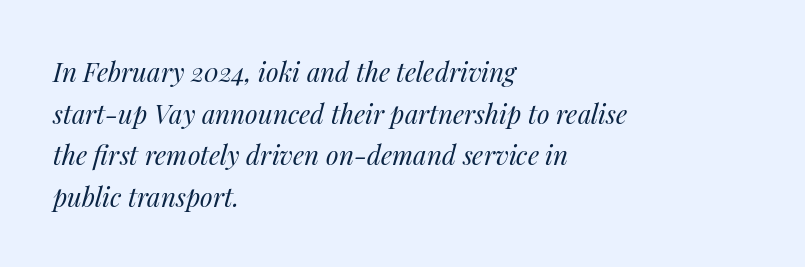
These lines sit exactly where default settings would place them. This reads as an unemphasized weight, regular at the heaviest. Casual observation: everything's shoved over to the left. Descenders hang freely into open space.
